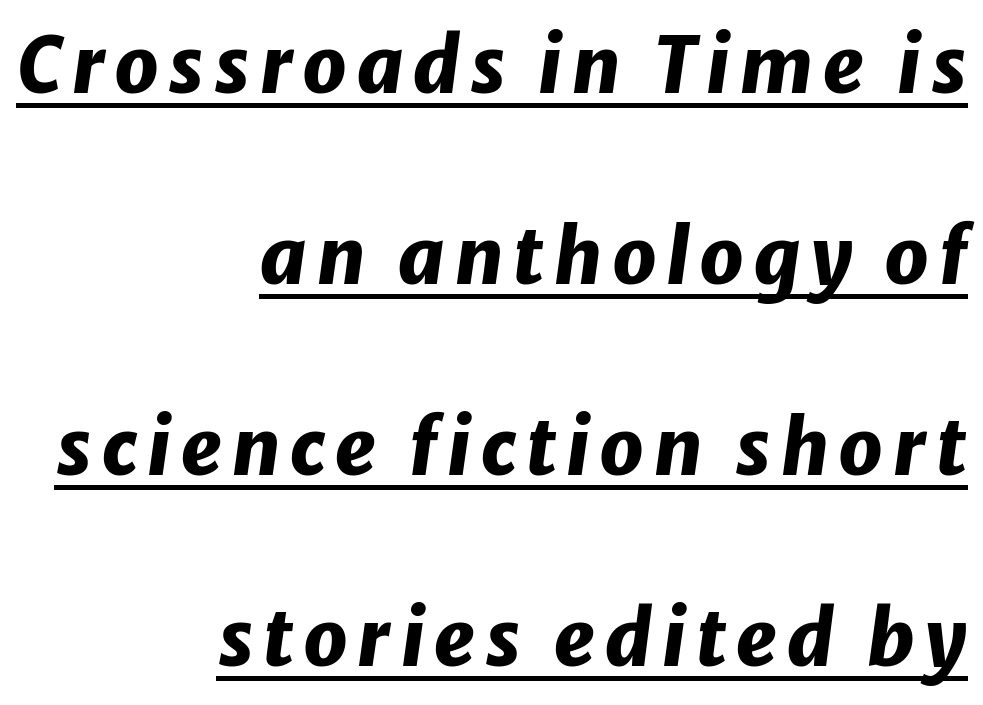
{"italic": "yes", "lean": "right", "slant_degrees": 8, "bold": "yes", "weight": "heavy", "width": "normal", "stroke_contrast": "low", "x_height": "medium", "monospaced": "no", "underline": "yes", "align": "right", "line_spacing": "loose", "line_spacing_ratio": 2.45, "glyph_px": 78}
